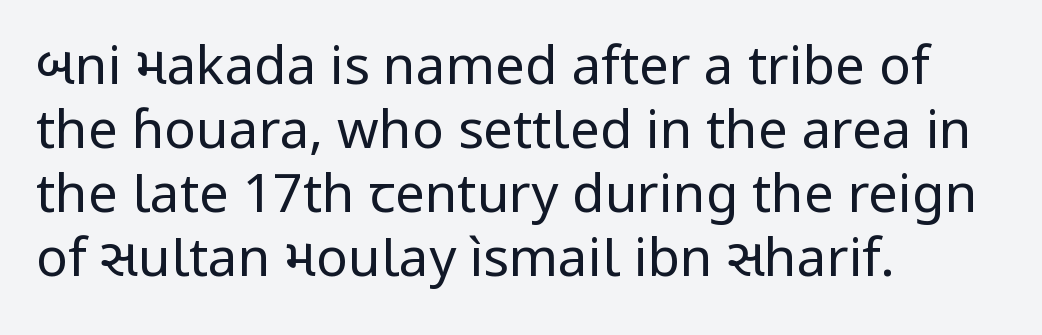
Line starts are locked; line ends wander. Examine the stroke ends and you'll find no serifs. Does extra space separate the letters? No, they use regular spacing. Compared with a typical body face, this is equally light or lighter still. Do the characters align in a grid? No, the font is proportional. Rendered with straight, roman letterforms.
